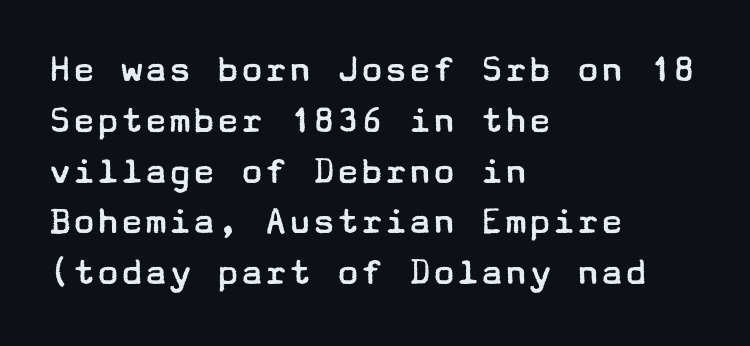
The image shows 40 px regular-weight, wide sans-serif type, upright; set left-aligned, normal line spacing (1.27x), normal letter spacing, not underlined; low stroke contrast and a medium x-height.
